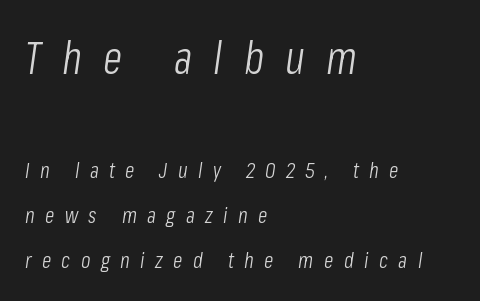
The image shows 45 px light, condensed type, italic (leaning right); set left-aligned, loose line spacing (2.06x), unusually wide letter spacing (+0.47 em), not underlined; the first (top) block is 2.05x larger; low stroke contrast and a medium x-height.
